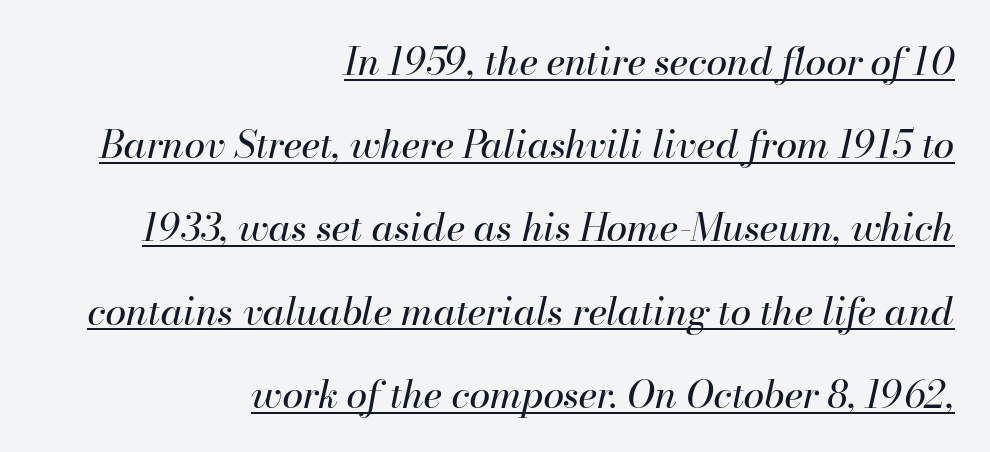
Q: Is the text bold? A: No.
Q: Is the text italic (slanted)? A: Yes, it leans right by about 13 degrees.
Q: Is the text underlined? A: Yes.
Q: How is the paragraph aligned? A: Right-aligned.
Q: Is the spacing between letters normal or unusually wide? A: Normal.
Q: Is the spacing between lines tight, normal or loose? A: Loose.
Q: Width (condensed, normal, or wide)? A: Normal.
Q: Stroke contrast? A: High.
Q: x-height? A: Small.
Q: Monospaced? A: No.
